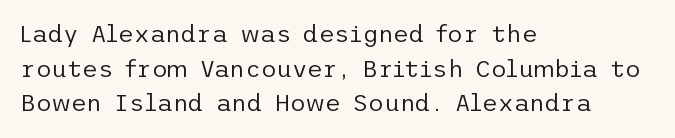
{"italic": "no", "bold": "no", "underline": "no", "align": "left", "line_spacing": "normal", "line_spacing_ratio": 1.44, "letter_spacing": "normal", "letter_spacing_em": 0.0, "glyph_px": 24}
